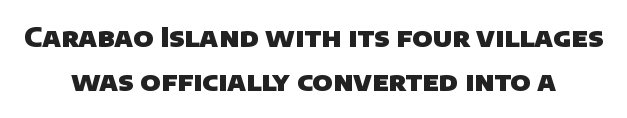
Thick stems and heavy bowls — unmistakably bold. Each new line begins a customary step beneath the previous one. The strip under each line holds only bare page. Letter spacing: default.
